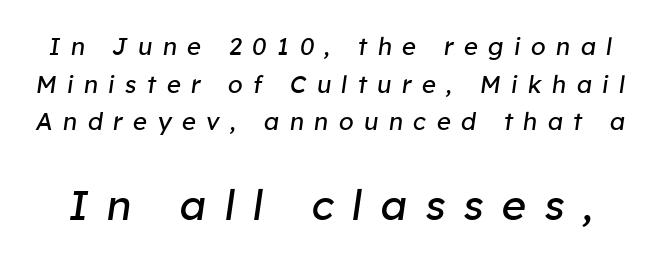
You could not count columns in this text — the font is proportionally spaced. Observe the wide spacing: letters keep a clear distance from each other. Nothing heavy about these letters — not bold at all. These two chunks differ in scale, with the bottom chunk taking the larger measure.
